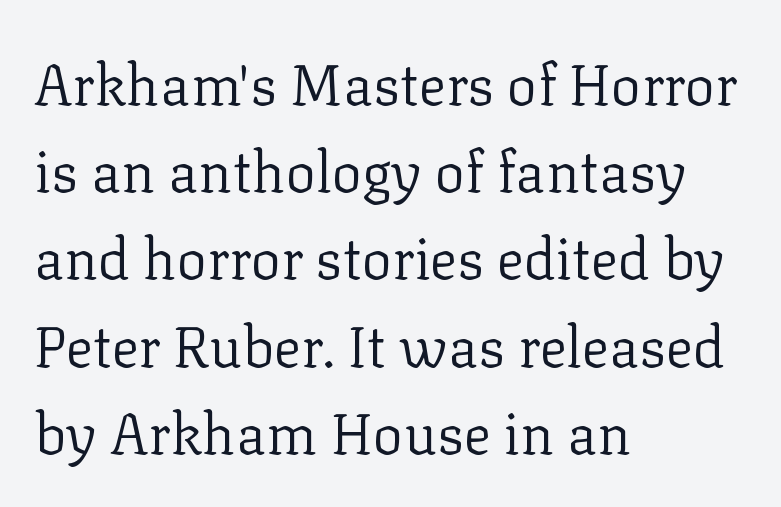
Q: Is the text bold? A: No.
Q: Is the text italic (slanted)? A: No, it is upright.
Q: Is the typeface a serif or a sans-serif typeface? A: Serif.
Q: Is the text underlined? A: No.
Q: How is the paragraph aligned? A: Left-aligned.
Q: Is the spacing between letters normal or unusually wide? A: Normal.
Q: Is the spacing between lines tight, normal or loose? A: Normal.
Q: Width (condensed, normal, or wide)? A: Normal.
Q: Stroke contrast? A: Low.
Q: x-height? A: Medium.
Q: Monospaced? A: No.
